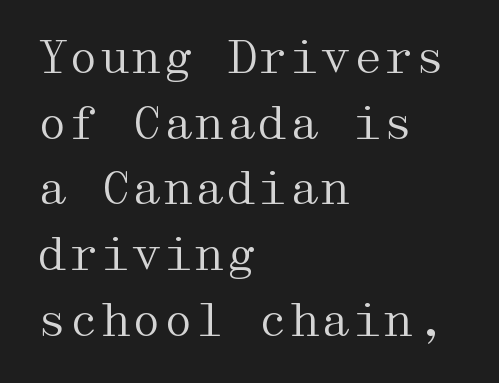
{"serif": "yes", "italic": "no", "bold": "no", "weight": "regular", "width": "wide", "stroke_contrast": "medium", "x_height": "medium", "underline": "no", "align": "left", "line_spacing": "normal", "line_spacing_ratio": 1.46, "letter_spacing": "normal", "letter_spacing_em": 0.0, "glyph_px": 45}
